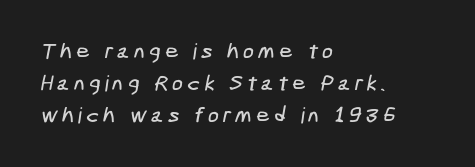
Is there much room between lines? A standard amount, neither cramped nor airy. Descender tails drop into unmarked territory. Alignment: flush left.
